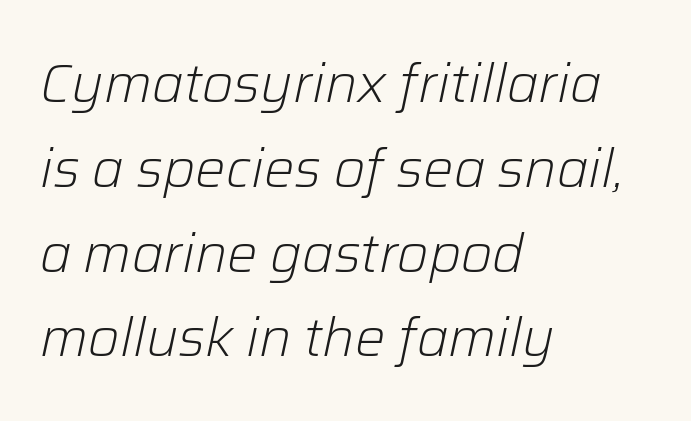
The image shows 54 px light type, italic (leaning right); set left-aligned, normal line spacing (1.57x), normal letter spacing, not underlined; low stroke contrast and a medium x-height.
